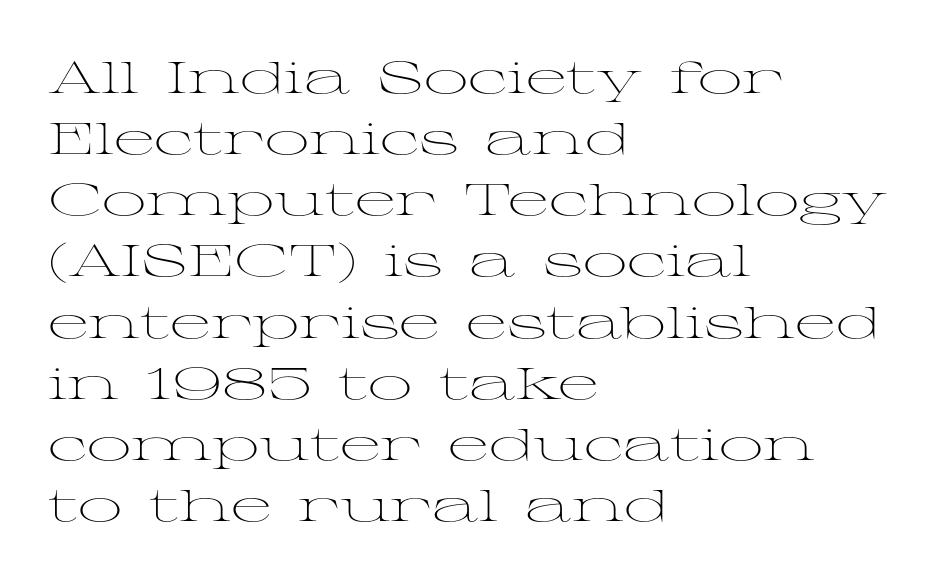
{"serif": "yes", "italic": "no", "bold": "no", "weight": "light", "width": "wide", "stroke_contrast": "medium", "x_height": "medium", "monospaced": "no", "underline": "no", "align": "left", "line_spacing": "normal", "line_spacing_ratio": 1.39, "letter_spacing": "normal", "letter_spacing_em": 0.0, "glyph_px": 44}
